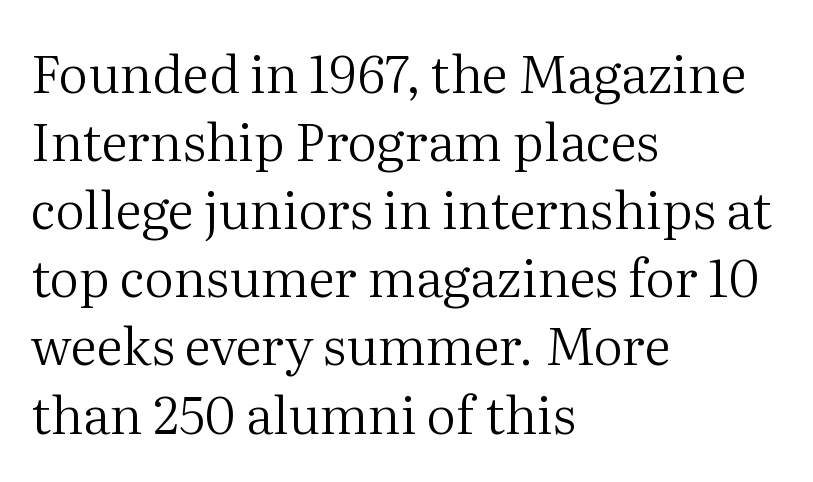
The typography opts for an upright posture over an oblique one. There is no visible air inserted between adjacent glyphs. Descenders hang freely into open space. The face looks like a standard text weight, possibly lighter. Honestly, the row spacing looks completely unremarkable. If you drew a ruler down the left edge, every line would touch it.
